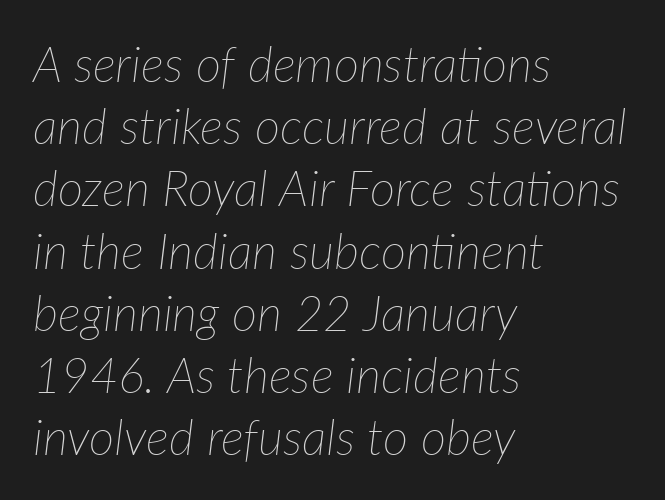
Casual observation: everything's shoved over to the left. Horizontal bands of white between lines are of average thickness. Nobody touched the tracking dial on this one. Weight: in the light-to-regular range.
